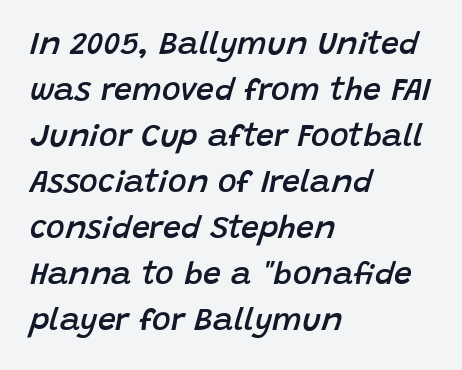
The image shows 32 px semibold type, italic (leaning right); set left-aligned, normal line spacing (1.44x), normal letter spacing, not underlined; low stroke contrast and a large x-height.
